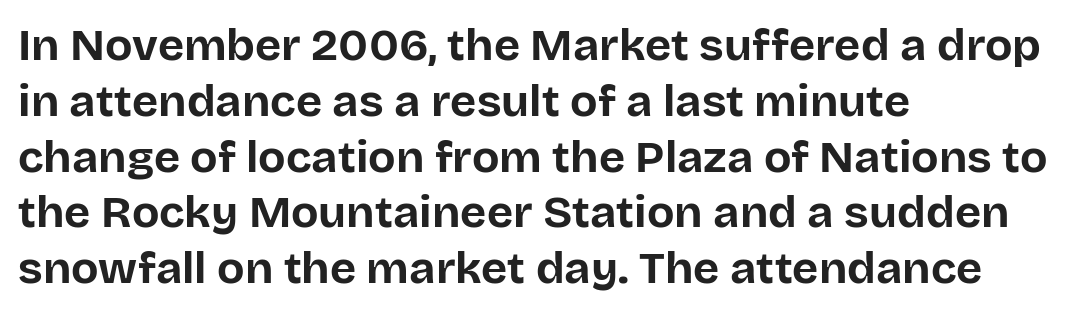
Set as a true bold cut, around the 700 mark. A classic flush-left, rag-right setting is used for this passage. Tracking value appears to be zero — textbook default spacing. Quick note: underline off. The typography opts for an upright posture over an oblique one. Typographically, this falls in the sans-serif category.
